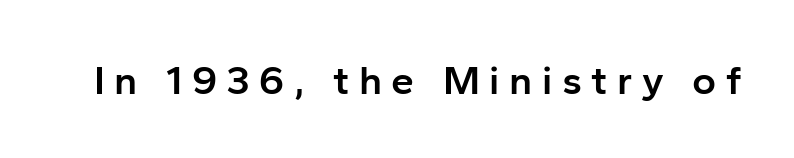
Q: Is the text bold? A: Semi-bold.
Q: Is the text italic (slanted)? A: No, it is upright.
Q: Is the typeface a serif or a sans-serif typeface? A: Sans-serif.
Q: Is the text underlined? A: No.
Q: Is the spacing between letters normal or unusually wide? A: Unusually wide.
Q: Width (condensed, normal, or wide)? A: Normal.
Q: Stroke contrast? A: Low.
Q: x-height? A: Medium.
Q: Monospaced? A: No.
